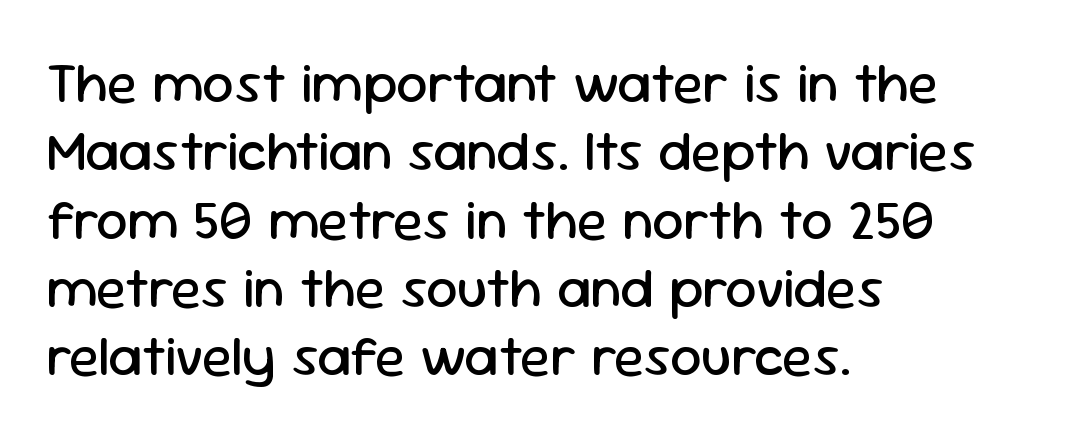
{"serif": "no", "italic": "no", "bold": "no", "weight": "regular", "width": "normal", "stroke_contrast": "low", "x_height": "medium", "monospaced": "no", "underline": "no", "align": "left", "line_spacing_ratio": 1.22, "letter_spacing": "normal", "letter_spacing_em": 0.0, "glyph_px": 56}
